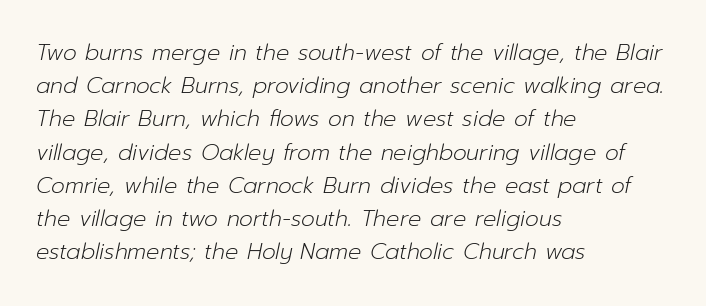
Caption: multi-line text, flush left, ragged right. The rendering uses a moderate line-height, typical for paragraphs. This reads as an unemphasized weight, regular at the heaviest. Designer's note — italics engaged. Letters rest on an invisible, unmarked baseline.
